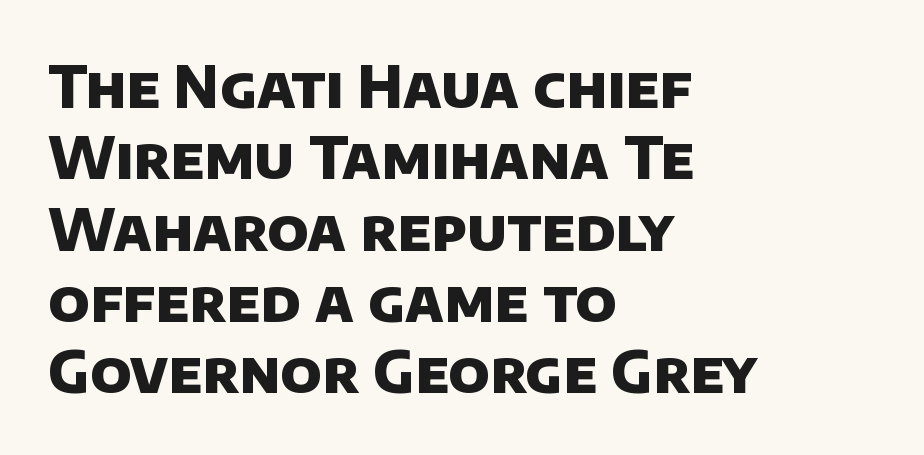
There is no visible air inserted between adjacent glyphs. The typesetter chose a ragged-right arrangement here. The rendering shows plain stroke endings on the letterforms — a sans-serif design. Only glyphs here, with clear space below each row. Typesetter's note: full bold, strokes at maximum text heaviness. Here the designer chose a conventional face with non-uniform glyph widths.
